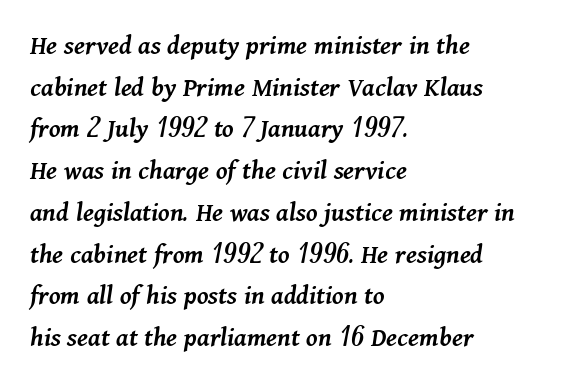
Q: Is the text bold? A: Semi-bold.
Q: Is the text italic (slanted)? A: Yes, it leans right by about 11 degrees.
Q: Is the text underlined? A: No.
Q: How is the paragraph aligned? A: Left-aligned.
Q: Is the spacing between letters normal or unusually wide? A: Normal.
Q: Is the spacing between lines tight, normal or loose? A: Normal.
Q: Width (condensed, normal, or wide)? A: Normal.
Q: Stroke contrast? A: Medium.
Q: x-height? A: Medium.
Q: Monospaced? A: No.
